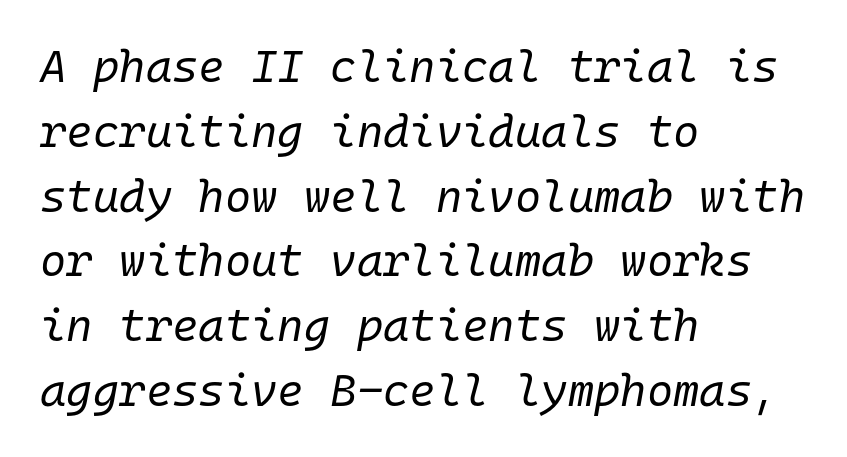
{"italic": "yes", "lean": "right", "slant_degrees": 10, "bold": "no", "weight": "regular", "width": "normal", "stroke_contrast": "low", "x_height": "medium", "monospaced": "yes", "underline": "no", "align": "left", "line_spacing": "normal", "line_spacing_ratio": 1.44, "letter_spacing": "normal", "letter_spacing_em": 0.0, "glyph_px": 45}
